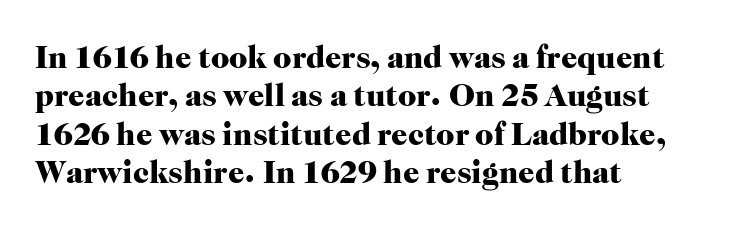
Q: Is the text bold? A: Yes.
Q: Is the text italic (slanted)? A: No, it is upright.
Q: Is the typeface a serif or a sans-serif typeface? A: Serif.
Q: Is the text underlined? A: No.
Q: How is the paragraph aligned? A: Left-aligned.
Q: Is the spacing between letters normal or unusually wide? A: Normal.
Q: Width (condensed, normal, or wide)? A: Normal.
Q: Stroke contrast? A: High.
Q: x-height? A: Medium.
Q: Monospaced? A: No.
